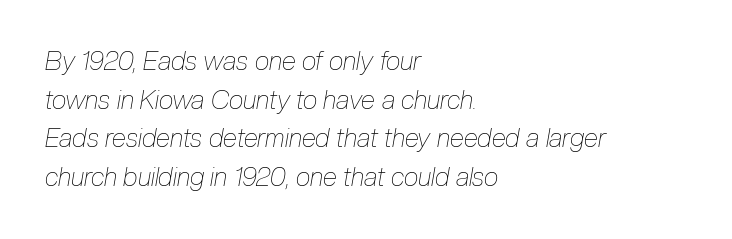
If you drew a line through each stem, it would be angled. How are the letters spaced? Ordinarily, with no added tracking. The rendering uses a moderate line-height, typical for paragraphs. The baseline area is clear. Is the stroke heavy? The answer is a plain regular-or-lighter. The setting favours the left margin, as ordinary paragraphs usually do.
